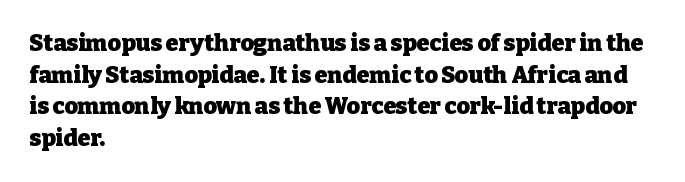
{"italic": "no", "bold": "yes", "underline": "no", "align": "left", "line_spacing": "normal", "line_spacing_ratio": 1.37, "letter_spacing": "normal", "letter_spacing_em": 0.0, "glyph_px": 23}
